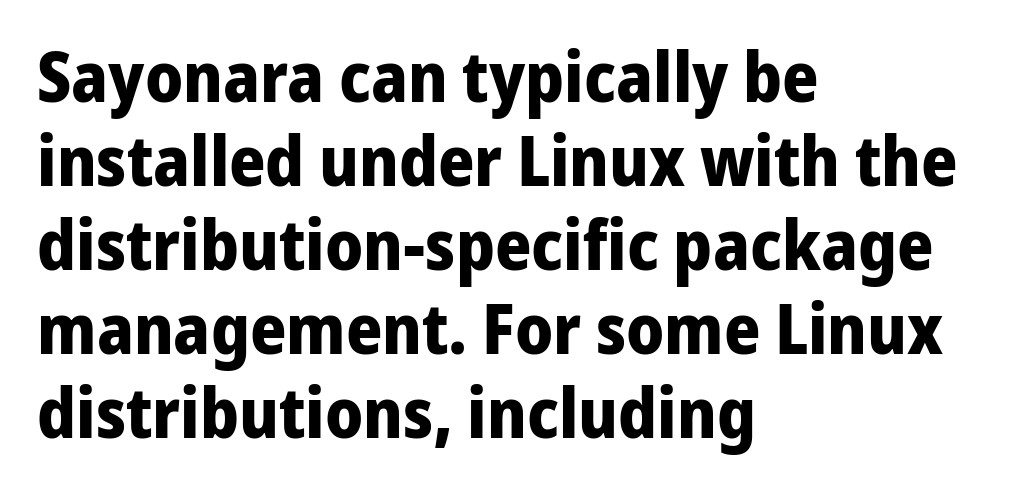
Q: Is the text bold? A: Yes.
Q: Is the text italic (slanted)? A: No, it is upright.
Q: Is the typeface a serif or a sans-serif typeface? A: Sans-serif.
Q: Is the text underlined? A: No.
Q: How is the paragraph aligned? A: Left-aligned.
Q: Is the spacing between letters normal or unusually wide? A: Normal.
Q: Width (condensed, normal, or wide)? A: Normal.
Q: Stroke contrast? A: Low.
Q: x-height? A: Medium.
Q: Monospaced? A: No.
